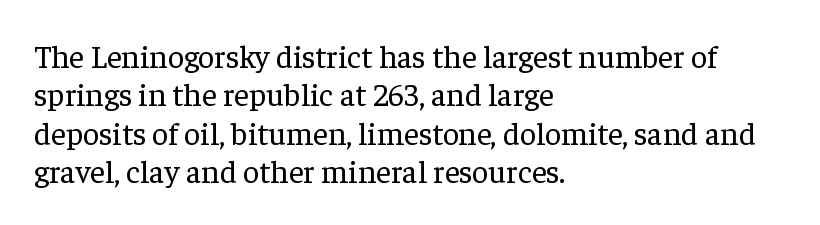
The rag falls on the right side of this text block. Is this a sans? No — the strokes have serifs. The font sits on the lighter half of the weight spectrum, regular included. The passage shown is typed in a proportional face where columns would drift. Italic? Not at all — the glyphs are vertical.
